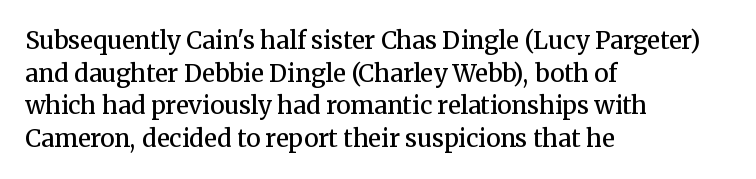
Q: Is the text bold? A: Semi-bold.
Q: Is the text italic (slanted)? A: No, it is upright.
Q: Is the text underlined? A: No.
Q: How is the paragraph aligned? A: Left-aligned.
Q: Is the spacing between letters normal or unusually wide? A: Normal.
Q: Is the spacing between lines tight, normal or loose? A: Normal.
